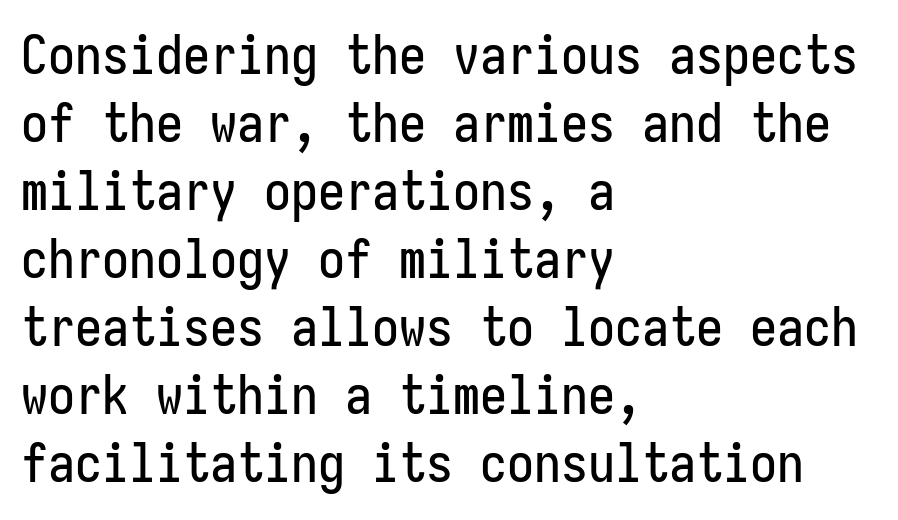
The image shows 54 px condensed sans-serif type, upright, monospaced; set left-aligned, normal line spacing (1.26x), normal letter spacing, not underlined; low stroke contrast and a medium x-height.
